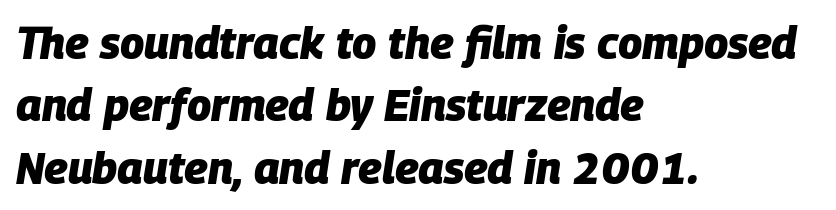
The image shows 44 px heavy type, italic (leaning right); set left-aligned, normal line spacing (1.42x), normal letter spacing, not underlined; low stroke contrast and a large x-height.
